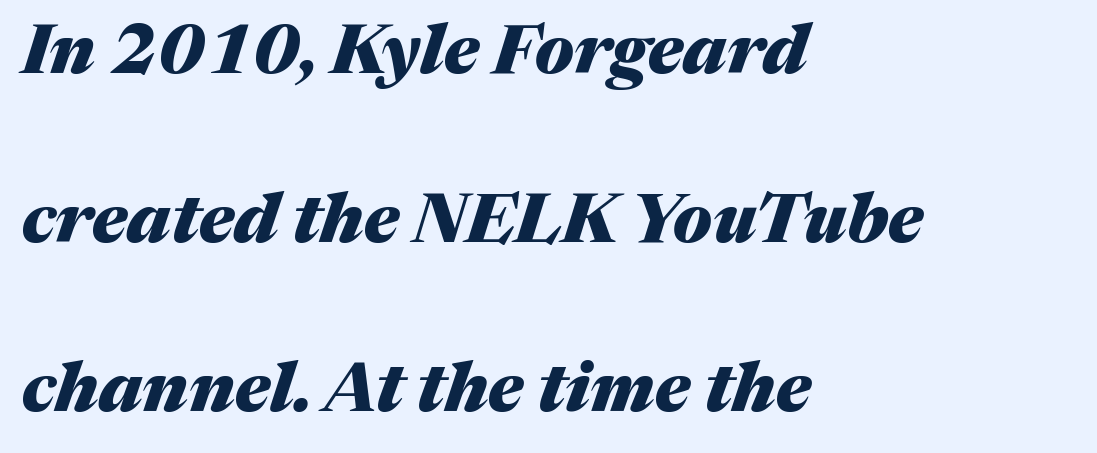
{"italic": "yes", "lean": "right", "slant_degrees": 17, "bold": "yes", "weight": "heavy", "width": "normal", "stroke_contrast": "medium", "x_height": "medium", "monospaced": "no", "underline": "no", "align": "left", "line_spacing": "loose", "line_spacing_ratio": 2.45, "letter_spacing": "normal", "letter_spacing_em": 0.0, "glyph_px": 69}
